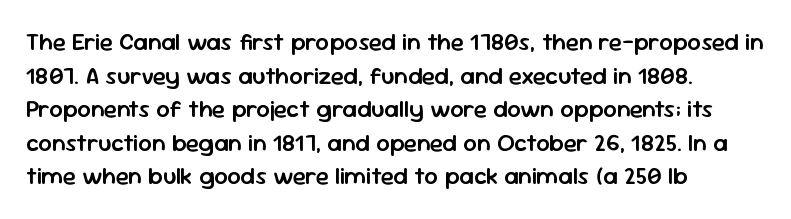
Q: Is the text bold? A: Semi-bold.
Q: Is the text italic (slanted)? A: No, it is upright.
Q: Is the text underlined? A: No.
Q: How is the paragraph aligned? A: Left-aligned.
Q: Is the spacing between letters normal or unusually wide? A: Normal.
Q: Is the spacing between lines tight, normal or loose? A: Normal.
